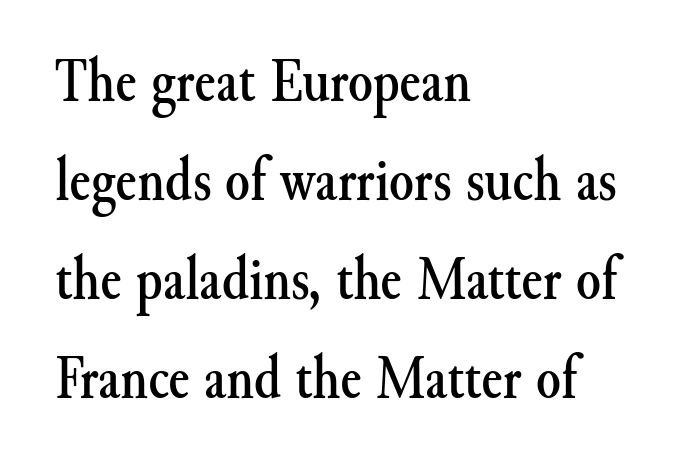
{"serif": "yes", "italic": "no", "width": "normal", "stroke_contrast": "medium", "x_height": "small", "monospaced": "no", "underline": "no", "align": "left", "line_spacing": "normal", "line_spacing_ratio": 1.57, "letter_spacing": "normal", "letter_spacing_em": 0.0, "glyph_px": 63}
